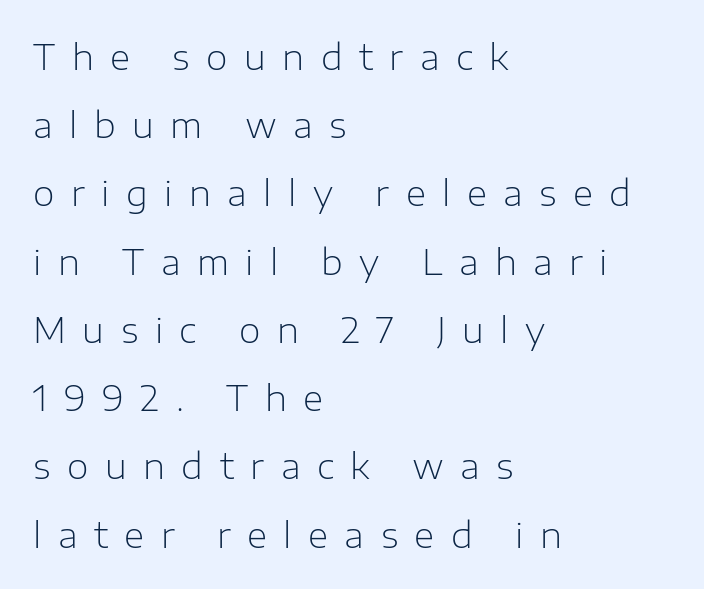
The image shows 35 px light sans-serif type, upright; set left-aligned, loose line spacing (1.95x), unusually wide letter spacing (+0.47 em), not underlined; low stroke contrast and a medium x-height.
